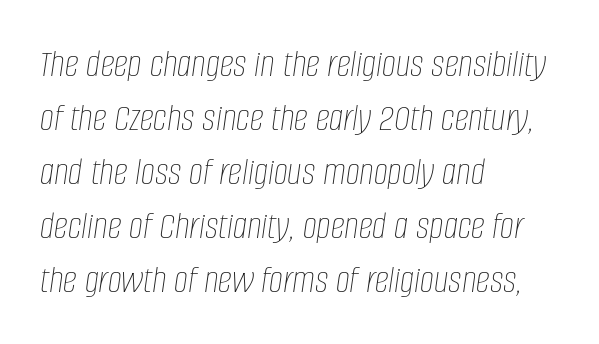
The image shows 40 px thin, condensed type, italic (leaning right); set left-aligned, normal line spacing (1.35x), normal letter spacing, not underlined; low stroke contrast and a large x-height.
